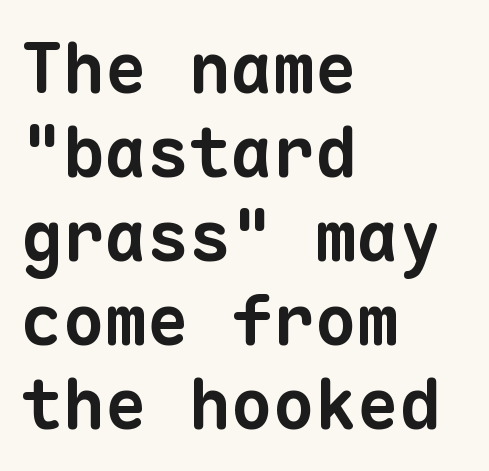
The image shows 70 px bold sans-serif type, monospaced; set left-aligned, line spacing 1.2x, normal letter spacing, not underlined; low stroke contrast and a medium x-height.
